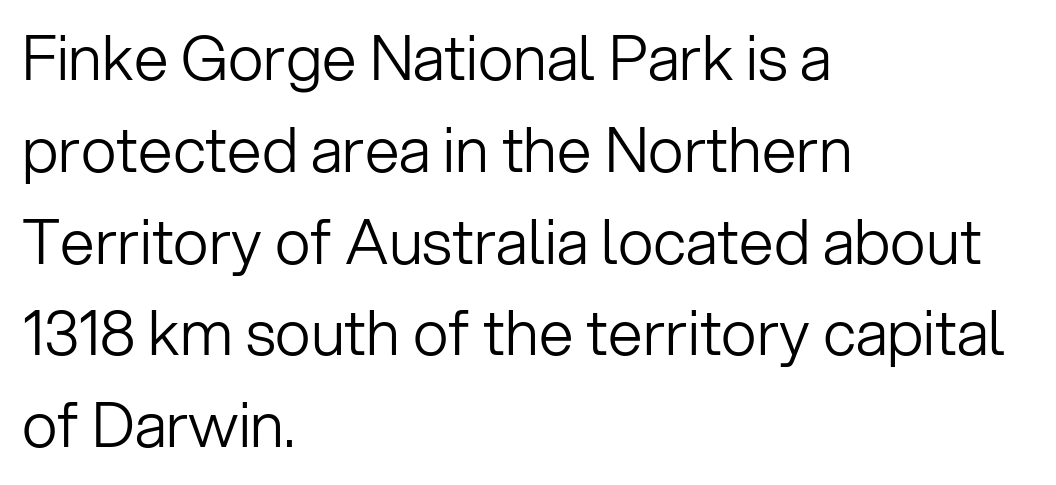
The image shows 62 px light sans-serif type, upright; set left-aligned, normal line spacing (1.48x), normal letter spacing, not underlined; low stroke contrast and a medium x-height.
